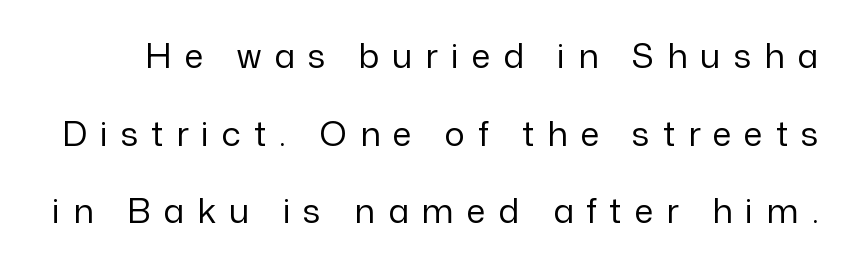
Are there feet on the stems? There aren't — it's a sans. The gap between lines stays unmarked. This rendering widens character spacing well past its baseline value. Caption: face not bold, strokes unweighted. A roman cut, with each character standing at attention. You could not count columns in this text — the font is proportionally spaced.
